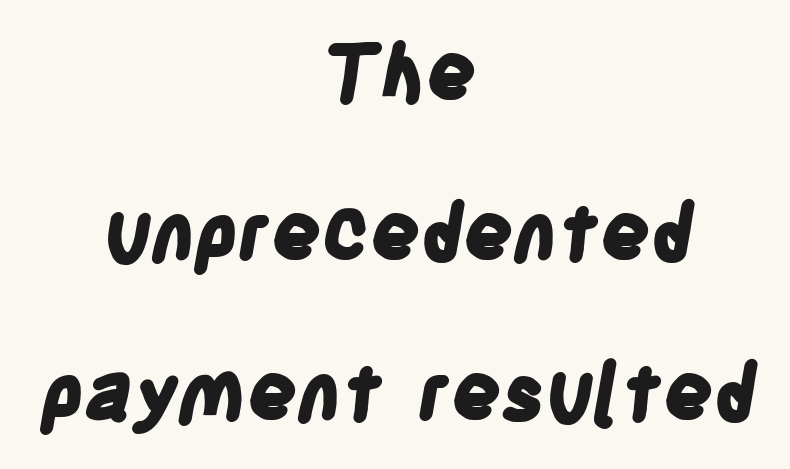
The image shows 78 px bold, condensed sans-serif type; set centered, loose line spacing (2.05x), normal letter spacing, not underlined; low stroke contrast and a large x-height.
